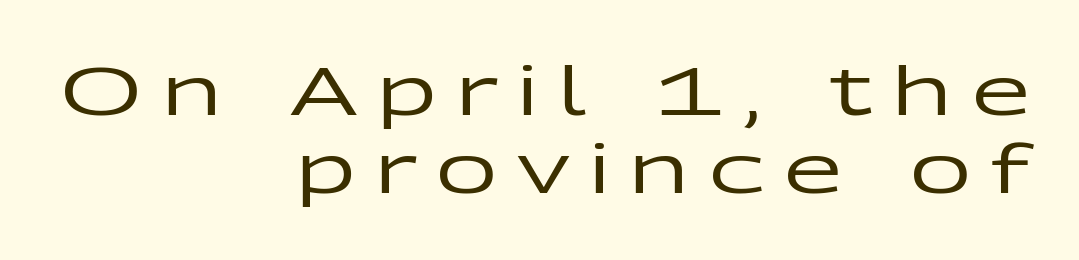
The face used here is a sans, in the tradition of grotesques and geometrics. Words float on clear page, feet unadorned. The lettering holds an erect, upright posture throughout. These lines are rendered in a variable-pitch font.
